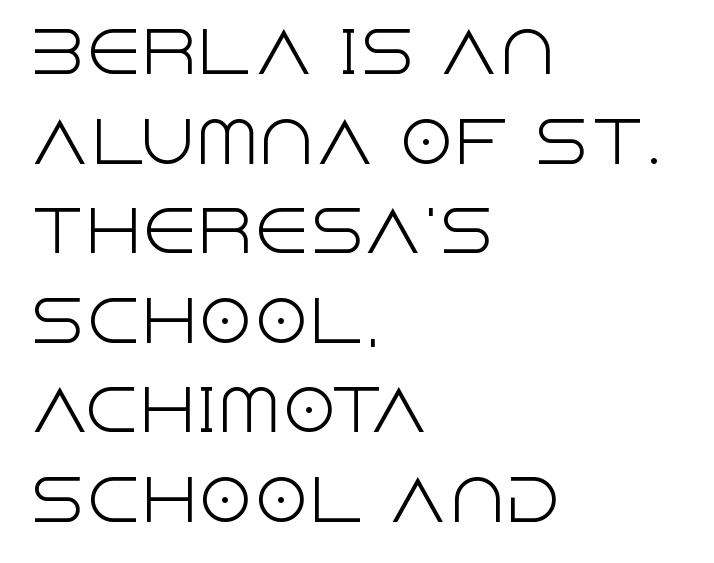
The image shows 56 px light sans-serif type, upright; set left-aligned, normal line spacing (1.6x), normal letter spacing, not underlined; a large x-height.
